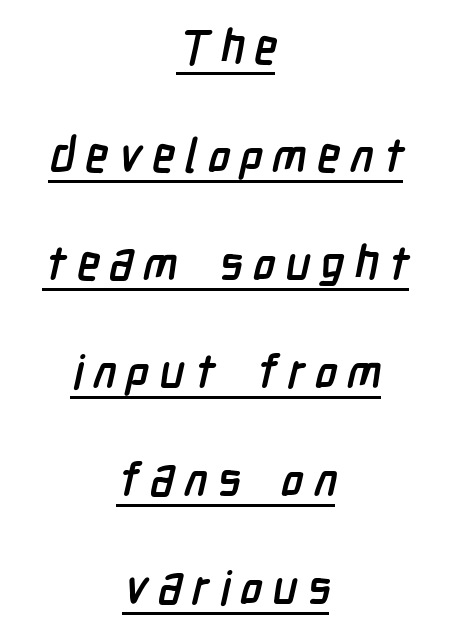
{"serif": "no", "bold": "yes", "weight": "semibold", "width": "condensed", "stroke_contrast": "low", "x_height": "medium", "monospaced": "no", "underline": "yes", "align": "center", "line_spacing": "loose", "line_spacing_ratio": 2.3, "letter_spacing": "wide", "letter_spacing_em": 0.21, "glyph_px": 47}
